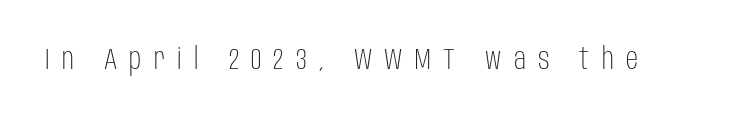
The image shows 30 px light, condensed sans-serif type, upright; set unusually wide letter spacing (+0.41 em), not underlined; low stroke contrast and a large x-height.
